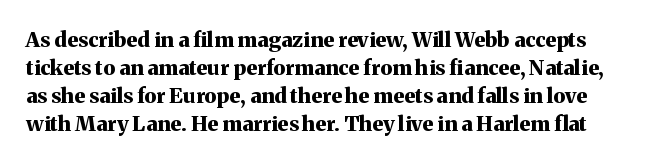
{"italic": "no", "bold": "yes", "underline": "no", "line_spacing": "normal", "line_spacing_ratio": 1.34, "letter_spacing": "normal", "letter_spacing_em": 0.0, "glyph_px": 21}
